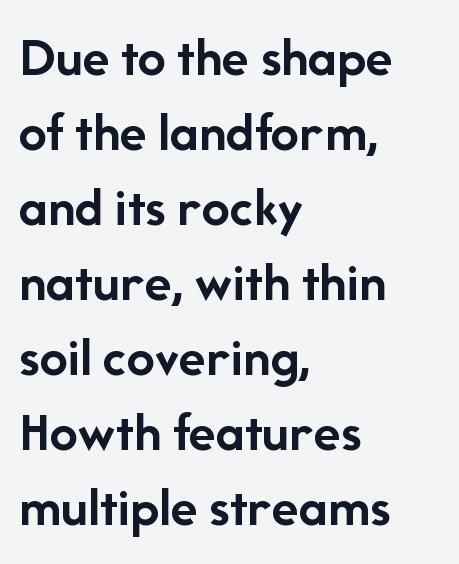
The lettering stays uniformly vertical, giving the passage a roman look. Nobody drew a line under any word here. Here the glyphs are tracked normally, forming tight word shapes. Summary of vertical rhythm: regular, with standard interline spacing. This rendering uses left alignment, leaving the right contour irregular. Serif or sans? Sans — the stroke terminals are bare.
